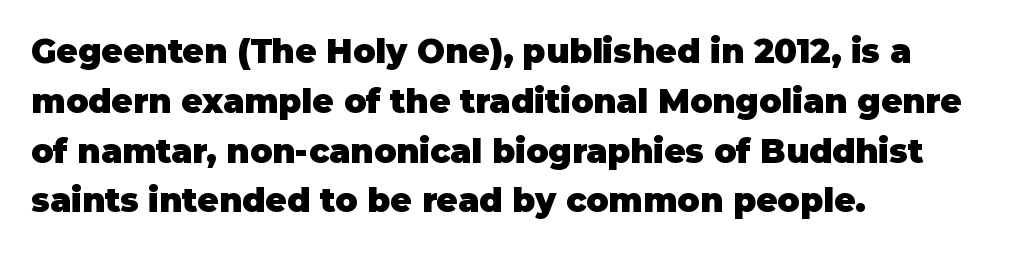
The glyphs are unaccompanied by any horizontal stroke below them. This is the regular roman posture of the typeface. Serif or sans? Sans — the stroke terminals are bare. The designer left line spacing at the default. Each letter keeps its own natural width here, so spacing adapts to shape. Alignment: flush left.
